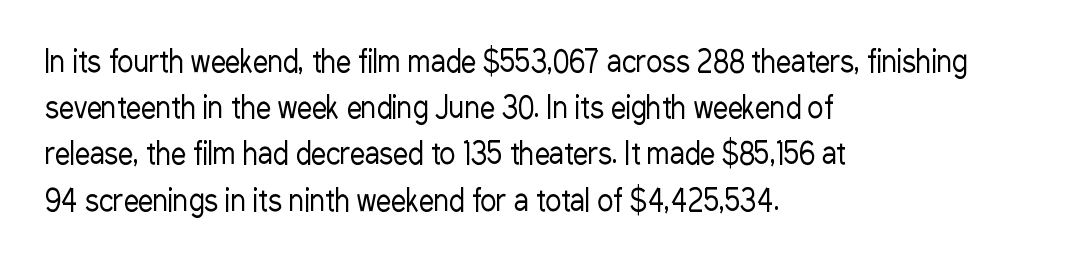
Note: no serifs on the glyphs. The specimen omits any rule beneath the text block's lines. The typeface has the unassuming heft of standard copy or less. Does the lettering tilt? It doesn't — this is upright.
